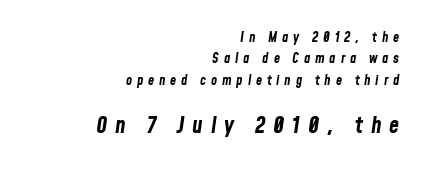
The image shows 23 px bold type, italic (leaning right); set right-aligned, normal line spacing (1.52x), unusually wide letter spacing (+0.34 em), not underlined; the second (bottom) block is 1.64x larger.
